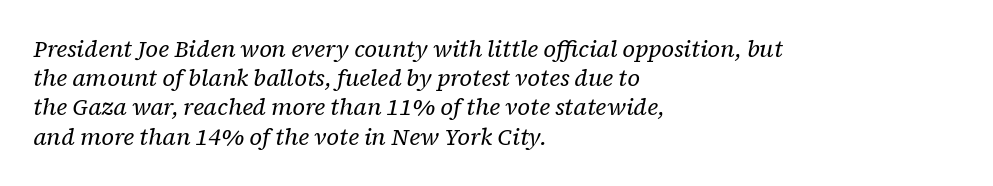
{"italic": "yes", "lean": "right", "slant_degrees": 12, "bold": "no", "underline": "no", "align": "left", "line_spacing": "normal", "line_spacing_ratio": 1.27, "letter_spacing": "normal", "letter_spacing_em": 0.0, "glyph_px": 23}
